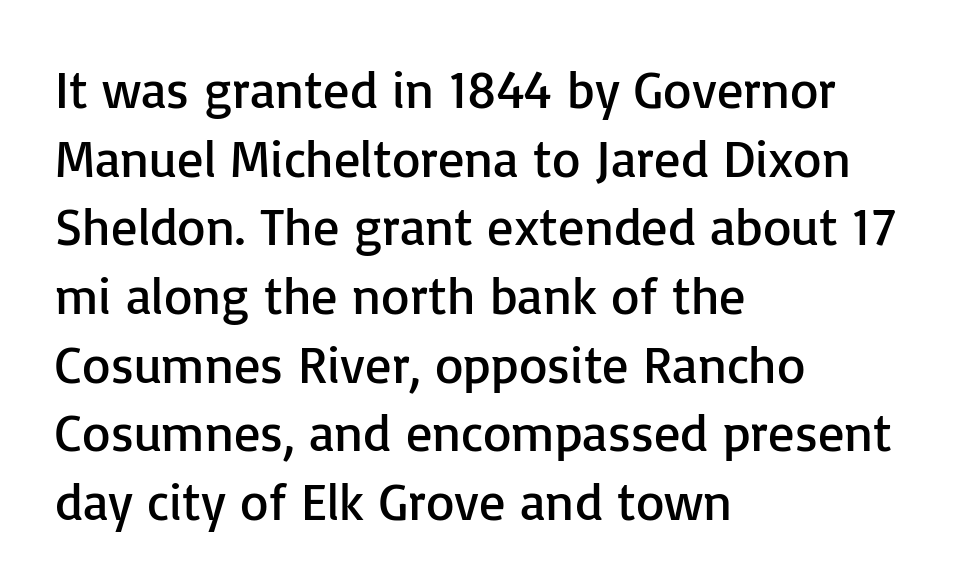
Q: Is the text bold? A: No.
Q: Is the text italic (slanted)? A: No, it is upright.
Q: Is the typeface a serif or a sans-serif typeface? A: Sans-serif.
Q: Is the text underlined? A: No.
Q: How is the paragraph aligned? A: Left-aligned.
Q: Is the spacing between letters normal or unusually wide? A: Normal.
Q: Is the spacing between lines tight, normal or loose? A: Normal.
Q: Width (condensed, normal, or wide)? A: Normal.
Q: Stroke contrast? A: Low.
Q: x-height? A: Medium.
Q: Monospaced? A: No.
